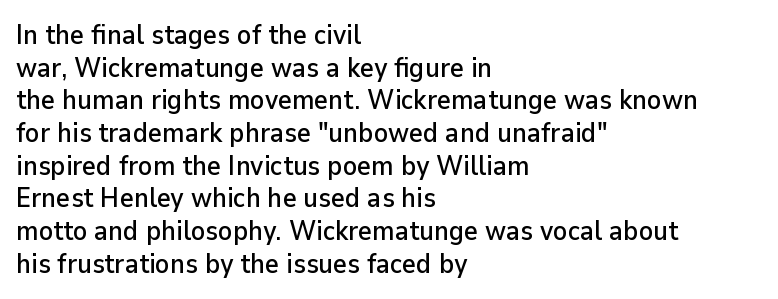
The image shows 27 px text type, upright; set left-aligned, line spacing 1.21x, normal letter spacing, not underlined.
